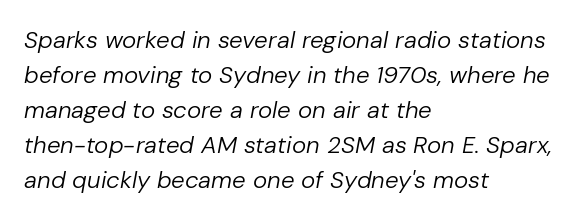
{"italic": "yes", "lean": "right", "slant_degrees": 10, "bold": "no", "underline": "no", "align": "left", "line_spacing": "normal", "line_spacing_ratio": 1.46, "letter_spacing": "normal", "letter_spacing_em": 0.0, "glyph_px": 24}
